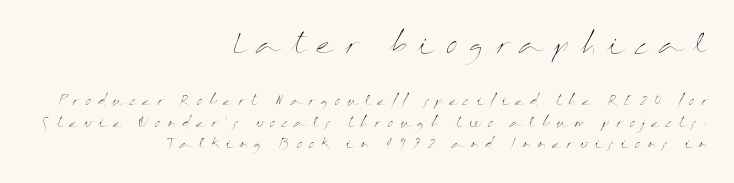
{"bold": "no", "underline": "no", "align": "right", "line_spacing": "normal", "line_spacing_ratio": 1.56, "letter_spacing": "wide", "letter_spacing_em": 0.39, "larger_block": "first", "size_ratio": 1.93, "glyph_px": 27}
